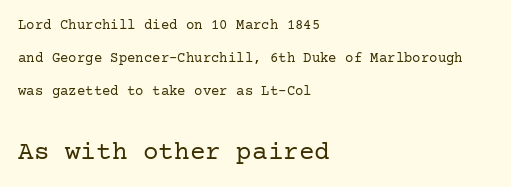
{"italic": "no", "bold": "no", "underline": "no", "align": "left", "line_spacing": "loose", "line_spacing_ratio": 2.37, "letter_spacing": "normal", "letter_spacing_em": 0.0, "larger_block": "second", "size_ratio": 1.86, "glyph_px": 26}
